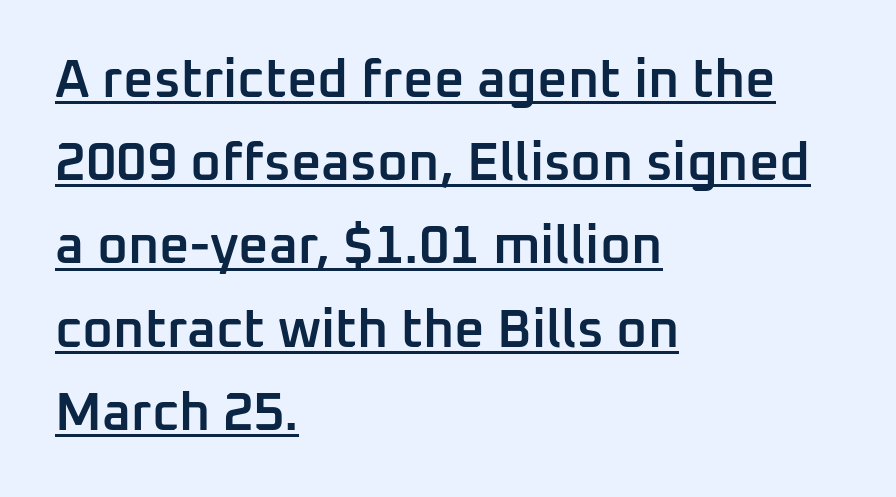
Each line starts at the same left margin while the right side varies. What stands out about the letter spacing? Nothing — it is the standard amount. The glyphs have the mass of a demibold cut, below bold. Serif or sans? Sans — the stroke terminals are bare. Compared with typical paragraphs, the rows here are spaced about the same. Decoration check: the copy is underlined.
